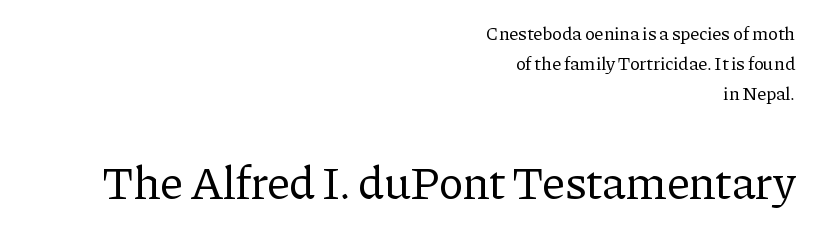
The image shows 47 px regular-weight serif type, upright; set right-aligned, normal line spacing (1.59x), normal letter spacing, not underlined; the second (bottom) block is 2.47x larger; low stroke contrast and a medium x-height.
